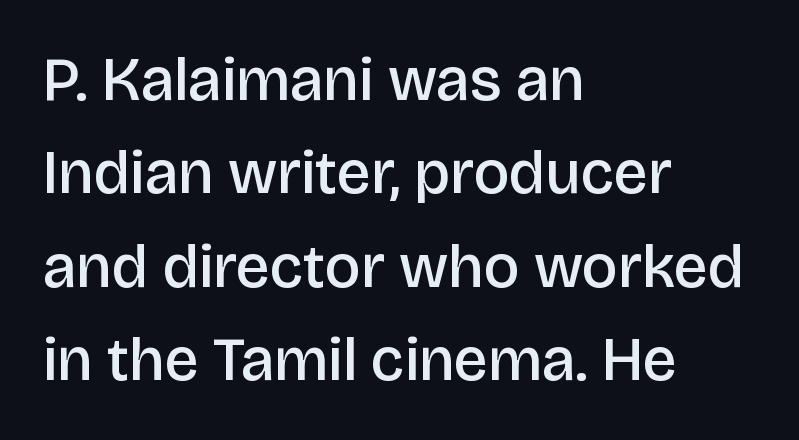
Q: Is the text bold? A: Semi-bold.
Q: Is the text italic (slanted)? A: No, it is upright.
Q: Is the typeface a serif or a sans-serif typeface? A: Sans-serif.
Q: Is the text underlined? A: No.
Q: How is the paragraph aligned? A: Left-aligned.
Q: Is the spacing between letters normal or unusually wide? A: Normal.
Q: Is the spacing between lines tight, normal or loose? A: Normal.
Q: Width (condensed, normal, or wide)? A: Normal.
Q: Stroke contrast? A: Low.
Q: x-height? A: Large.
Q: Monospaced? A: No.
